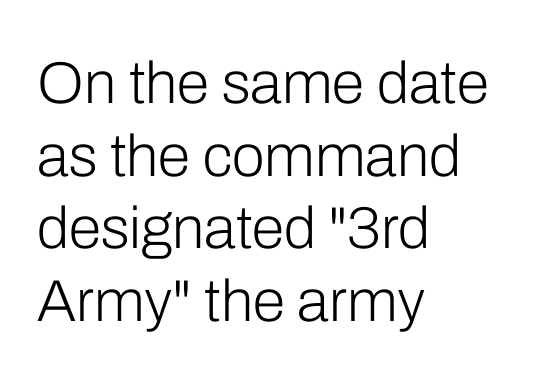
Q: Is the text bold? A: No.
Q: Is the text italic (slanted)? A: No, it is upright.
Q: Is the typeface a serif or a sans-serif typeface? A: Sans-serif.
Q: Is the text underlined? A: No.
Q: How is the paragraph aligned? A: Left-aligned.
Q: Is the spacing between letters normal or unusually wide? A: Normal.
Q: Width (condensed, normal, or wide)? A: Normal.
Q: Stroke contrast? A: Low.
Q: x-height? A: Medium.
Q: Monospaced? A: No.
